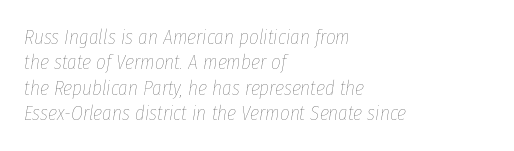
The passage shown is not underscored anywhere. The text carries the slant typical of an italic or oblique font. Which margin do the lines hug? The left one — the right edge is uneven. The line texture is even and compact thanks to regular tracking. Caption: face not bold, strokes unweighted.
